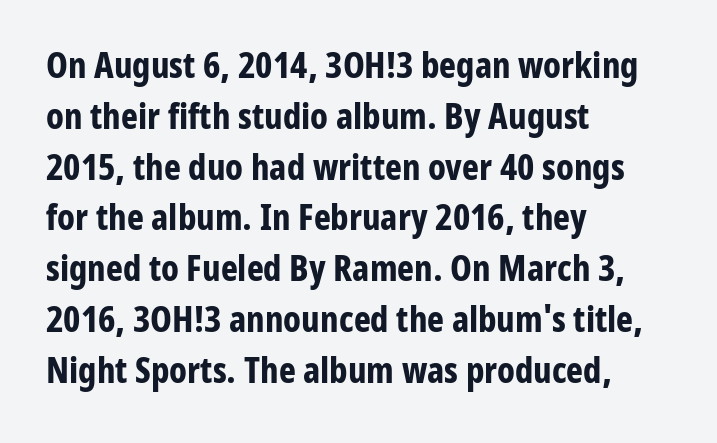
{"serif": "no", "italic": "no", "bold": "yes", "weight": "bold", "width": "condensed", "stroke_contrast": "low", "x_height": "medium", "monospaced": "no", "underline": "no", "align": "left", "line_spacing": "normal", "line_spacing_ratio": 1.41, "letter_spacing": "normal", "letter_spacing_em": 0.0, "glyph_px": 36}
